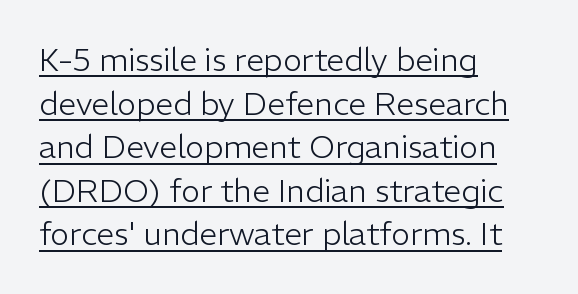
{"serif": "no", "italic": "no", "bold": "no", "weight": "light", "width": "normal", "stroke_contrast": "low", "x_height": "medium", "monospaced": "no", "underline": "yes", "align": "left", "line_spacing": "normal", "line_spacing_ratio": 1.36, "letter_spacing": "normal", "letter_spacing_em": 0.0, "glyph_px": 32}
